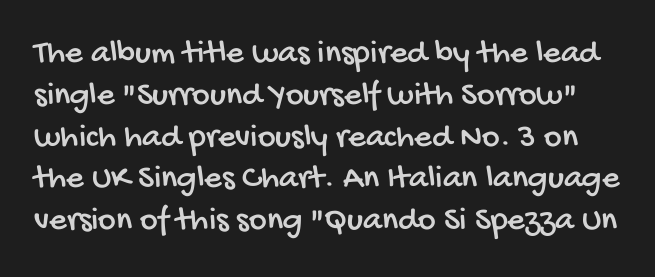
The image shows 34 px condensed sans-serif type; set line spacing 1.23x, normal letter spacing, not underlined; low stroke contrast and a large x-height.
